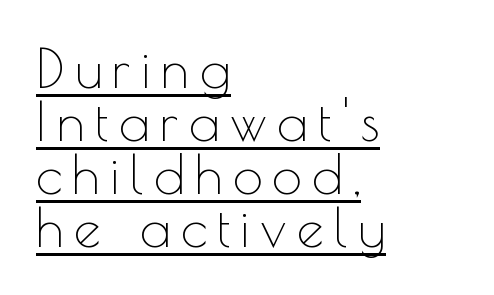
The letters advance in unequal steps, a hallmark of proportional type. No chunkiness to these letters — they're not bold. Vertical strokes here are truly vertical. This block would grow much taller if given ordinary leading; it's compressed now. The typesetter chose a ragged-right arrangement here.
